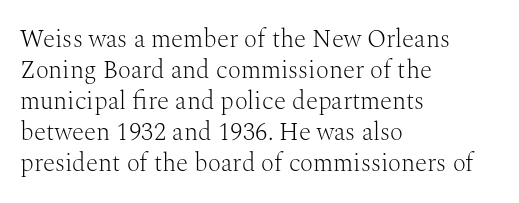
The image shows 25 px text type, upright; set left-aligned, line spacing 1.24x, normal letter spacing, not underlined.
